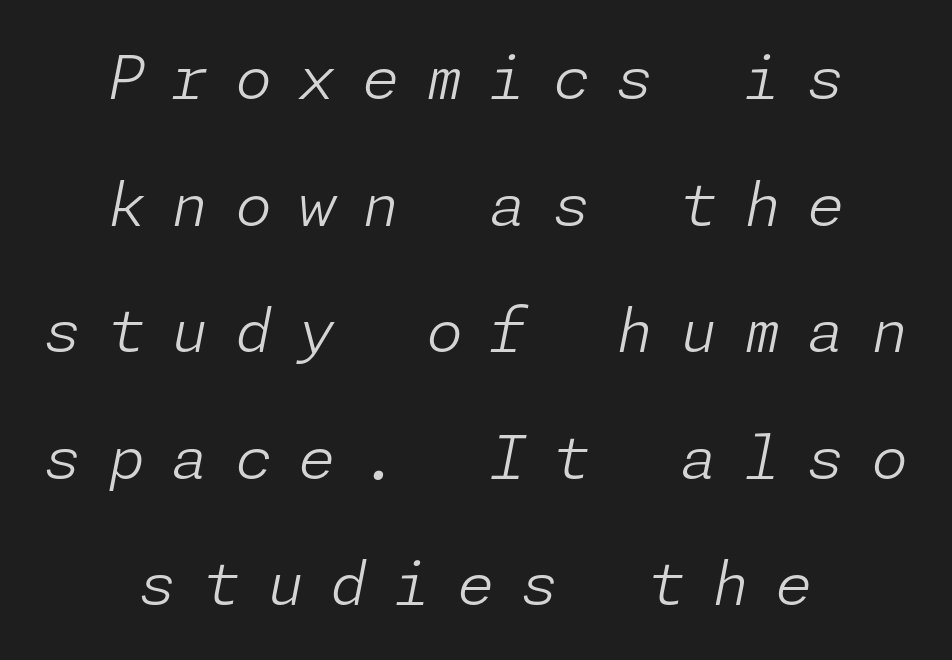
In terms of letterspacing, this is a distinctly airy, spread setting. This block would shrink considerably if given ordinary leading; it's expanded now. This rendering features lettering with no underline. No heavy texture on the line: the type isn't bold. When letters slant like this, we call the style italic. The paragraph shown floats in the horizontal middle.
